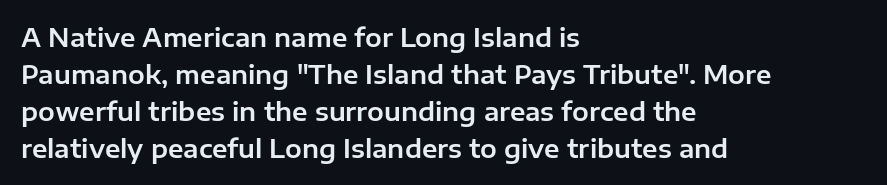
The image shows 25 px text type, upright; set left-aligned, normal line spacing (1.48x), normal letter spacing, not underlined.
